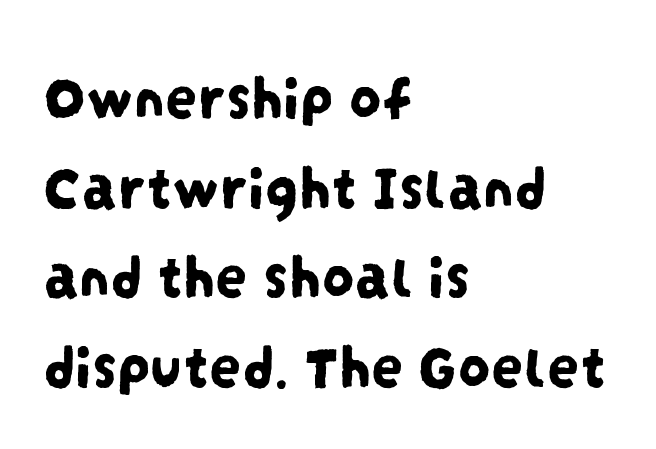
The image shows 64 px condensed sans-serif type; set left-aligned, normal line spacing (1.4x), normal letter spacing, not underlined; low stroke contrast and a large x-height.
